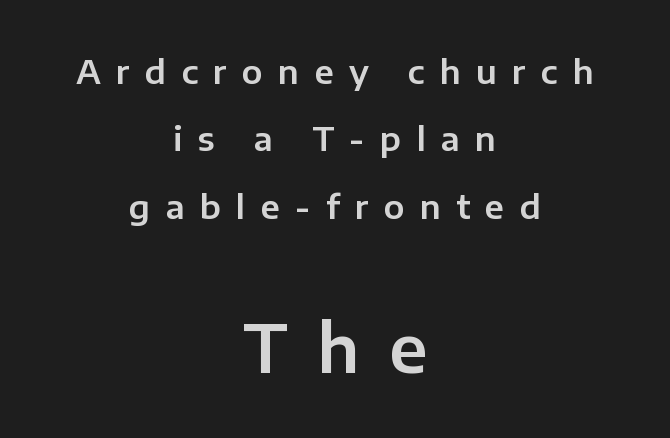
{"serif": "no", "italic": "no", "width": "normal", "stroke_contrast": "low", "x_height": "medium", "monospaced": "no", "underline": "no", "align": "center", "line_spacing": "loose", "line_spacing_ratio": 2.04, "letter_spacing": "wide", "letter_spacing_em": 0.46, "larger_block": "second", "size_ratio": 2.0, "glyph_px": 66}
